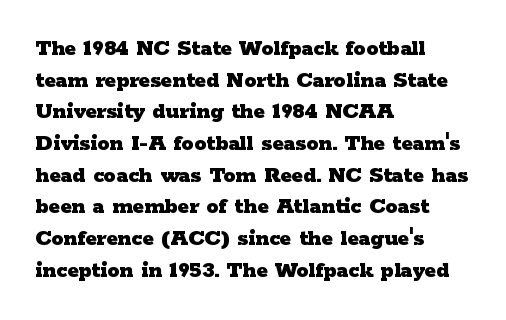
Honestly, the letter spacing is just normal — you wouldn't notice it. One glance says typical: line gaps are just what's usual. These lines stack with their left ends in a neat column. The type sits square on the baseline with zero lean. Descender tails drop into unmarked territory. How heavy is the stroke? Heavy — this is a bold.
